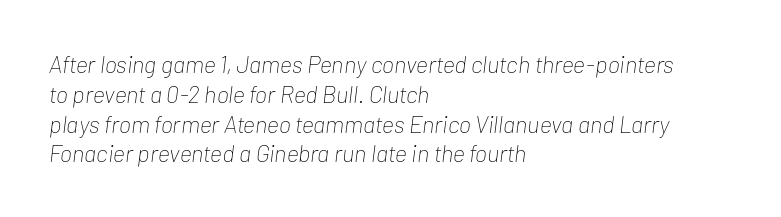
Q: Is the text bold? A: No.
Q: Is the text italic (slanted)? A: Yes, it leans right by about 7 degrees.
Q: Is the text underlined? A: No.
Q: How is the paragraph aligned? A: Left-aligned.
Q: Is the spacing between letters normal or unusually wide? A: Normal.
